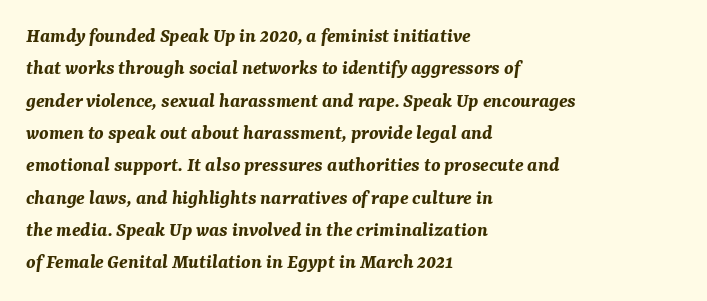
The image shows 21 px bold type, italic (leaning right); set left-aligned, normal line spacing (1.54x), normal letter spacing, not underlined.
